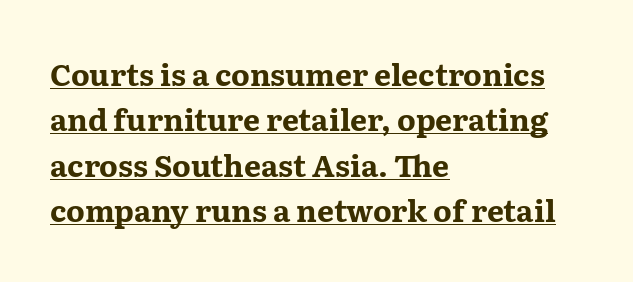
Here the designer chose a conventional face with non-uniform glyph widths. This rendering employs a face with finishing strokes, i.e., a serif. In CSS terms this would be text-align: left. Characters remain perfectly vertical along every line. Look at the tracking — it's just the regular setting, nothing added.
